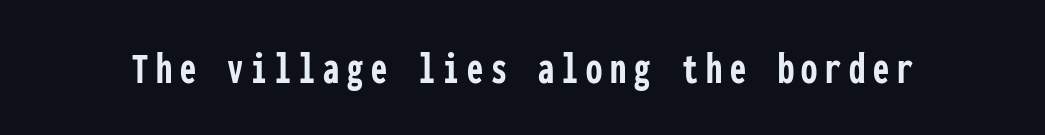
Q: Is the text bold? A: Yes.
Q: Is the text italic (slanted)? A: No, it is upright.
Q: Is the typeface a serif or a sans-serif typeface? A: Sans-serif.
Q: Is the text underlined? A: No.
Q: Width (condensed, normal, or wide)? A: Condensed.
Q: Stroke contrast? A: Low.
Q: x-height? A: Medium.
Q: Monospaced? A: Yes.
